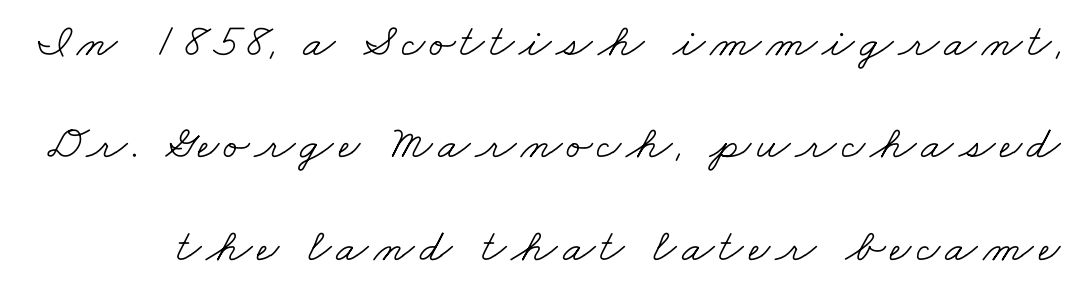
Q: Is the text bold? A: No.
Q: Is the typeface a serif or a sans-serif typeface? A: Serif.
Q: Is the text underlined? A: No.
Q: Is the spacing between lines tight, normal or loose? A: Loose.
Q: Width (condensed, normal, or wide)? A: Wide.
Q: Stroke contrast? A: Low.
Q: x-height? A: Small.
Q: Monospaced? A: No.
